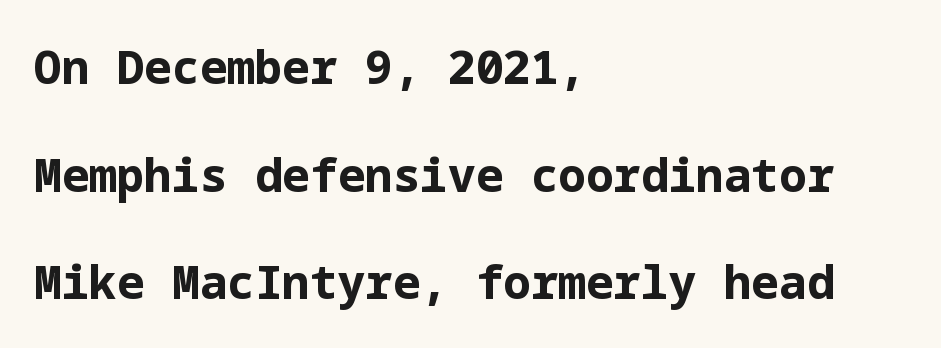
Q: Is the text bold? A: Yes.
Q: Is the text italic (slanted)? A: No, it is upright.
Q: Is the typeface a serif or a sans-serif typeface? A: Sans-serif.
Q: Is the text underlined? A: No.
Q: How is the paragraph aligned? A: Left-aligned.
Q: Is the spacing between letters normal or unusually wide? A: Normal.
Q: Is the spacing between lines tight, normal or loose? A: Loose.
Q: Width (condensed, normal, or wide)? A: Normal.
Q: Stroke contrast? A: Low.
Q: x-height? A: Medium.
